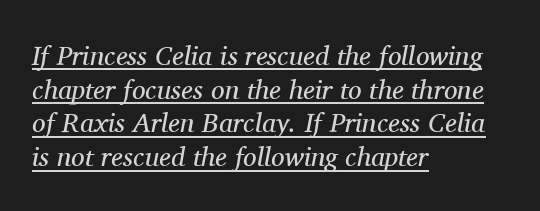
{"italic": "yes", "lean": "right", "slant_degrees": 11, "bold": "no", "underline": "yes", "align": "left", "line_spacing": "normal", "line_spacing_ratio": 1.25, "letter_spacing": "normal", "letter_spacing_em": 0.0, "glyph_px": 27}
